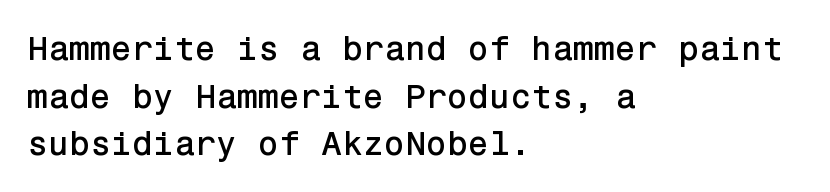
{"serif": "no", "italic": "no", "width": "normal", "stroke_contrast": "low", "x_height": "medium", "underline": "no", "align": "left", "line_spacing": "normal", "line_spacing_ratio": 1.4, "letter_spacing": "normal", "letter_spacing_em": 0.0, "glyph_px": 34}
